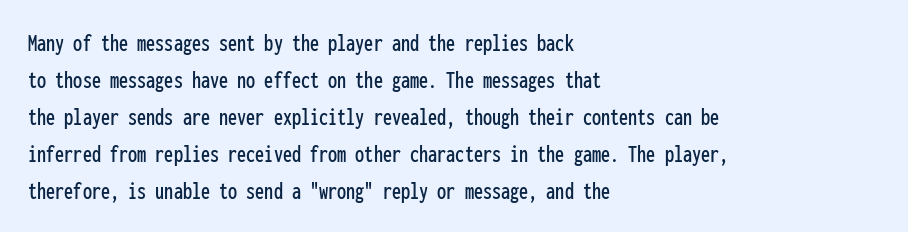
Inter-character spacing is left at the font's built-in metrics. Bare-footed words on every line. Every stem runs plumb, perpendicular to the baseline. Line spacing here is normal. Every row of glyphs begins at an identical x-position on the left.
